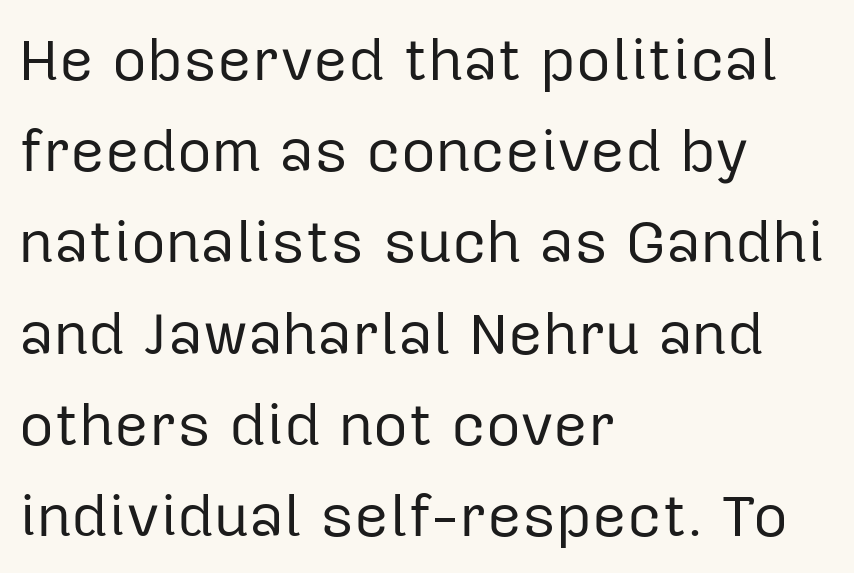
{"serif": "no", "italic": "no", "bold": "no", "weight": "regular", "width": "normal", "stroke_contrast": "low", "x_height": "medium", "monospaced": "no", "underline": "no", "align": "left", "line_spacing": "normal", "line_spacing_ratio": 1.52, "letter_spacing": "normal", "letter_spacing_em": 0.0, "glyph_px": 60}
